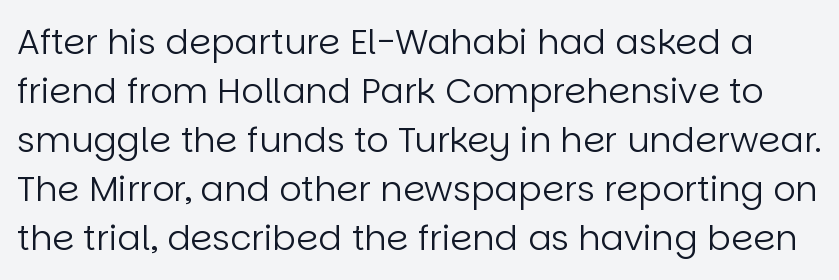
{"serif": "no", "italic": "no", "bold": "no", "weight": "regular", "width": "normal", "stroke_contrast": "low", "x_height": "large", "monospaced": "no", "underline": "no", "line_spacing": "normal", "line_spacing_ratio": 1.4, "letter_spacing": "normal", "letter_spacing_em": 0.0, "glyph_px": 35}
